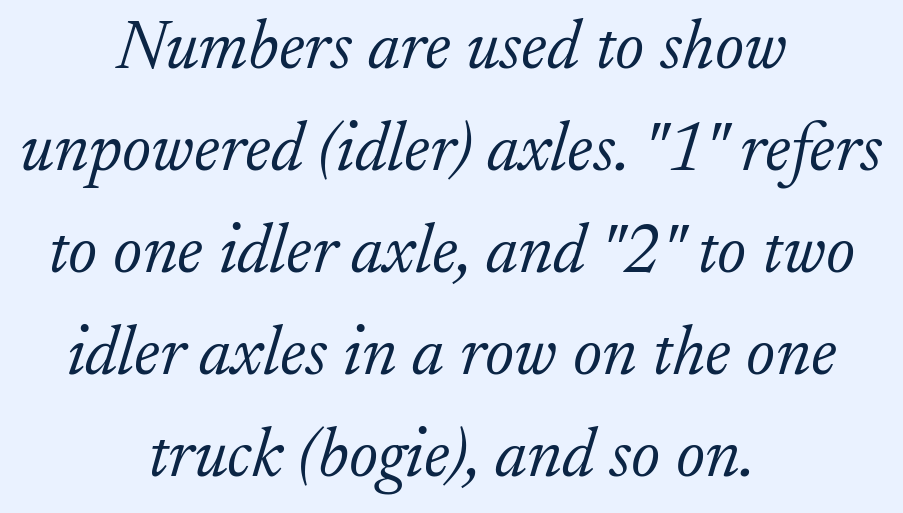
Glance below the letters and you will spot only blank space. The letterforms sit at book weight or below. Reading down the block, each line starts at a different indent, mirrored at its end. Honestly, the letter spacing is just normal — you wouldn't notice it. The designer went with a serif here, giving each stem small feet.
